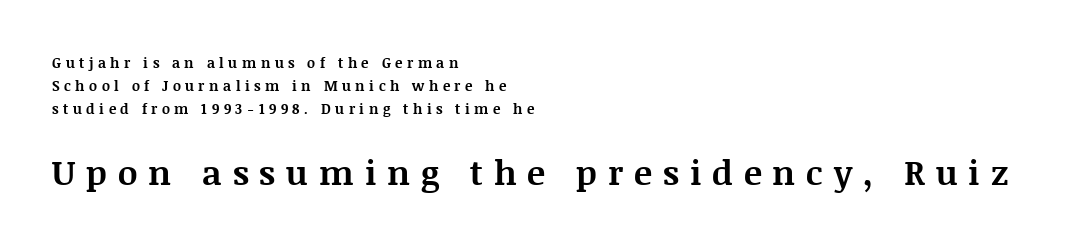
{"serif": "yes", "italic": "no", "bold": "yes", "weight": "bold", "width": "normal", "stroke_contrast": "medium", "x_height": "large", "monospaced": "no", "underline": "no", "align": "left", "line_spacing": "normal", "line_spacing_ratio": 1.64, "letter_spacing": "wide", "letter_spacing_em": 0.32, "larger_block": "second", "size_ratio": 2.43, "glyph_px": 34}
